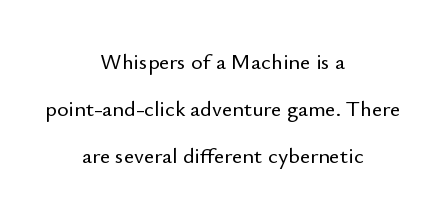
Observe the ordinary spacing: letters are neighbours, not strangers. The passage is arranged like a title page — every line centered. The lettering holds an erect, upright posture throughout. A clean baseline with only descenders dipping below it.
